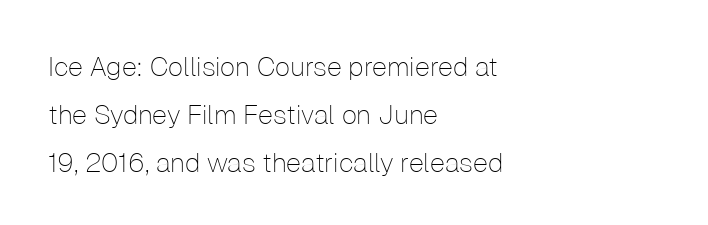
{"italic": "no", "bold": "no", "underline": "no", "align": "left", "line_spacing_ratio": 1.77, "letter_spacing": "normal", "letter_spacing_em": 0.0, "glyph_px": 27}
